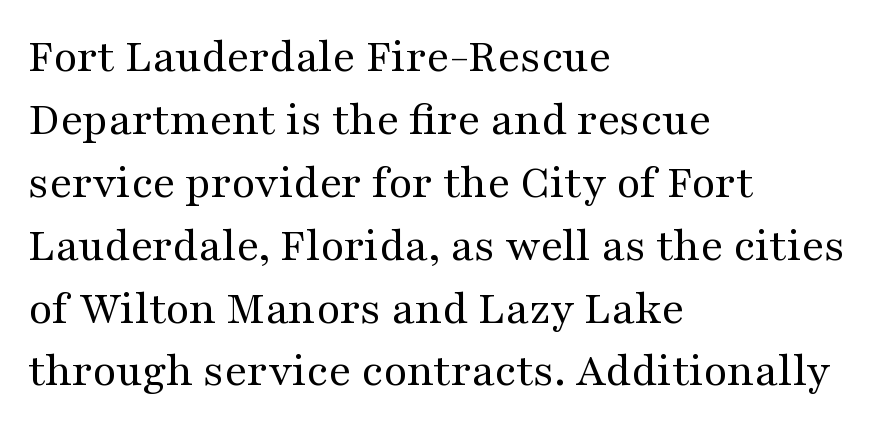
The weight would be labelled regular, book, light, or lighter still. Look at the tracking — it's just the regular setting, nothing added. This is the regular roman posture of the typeface. This sample uses a serif face. The line-height multiplier appears to be the usual default.
